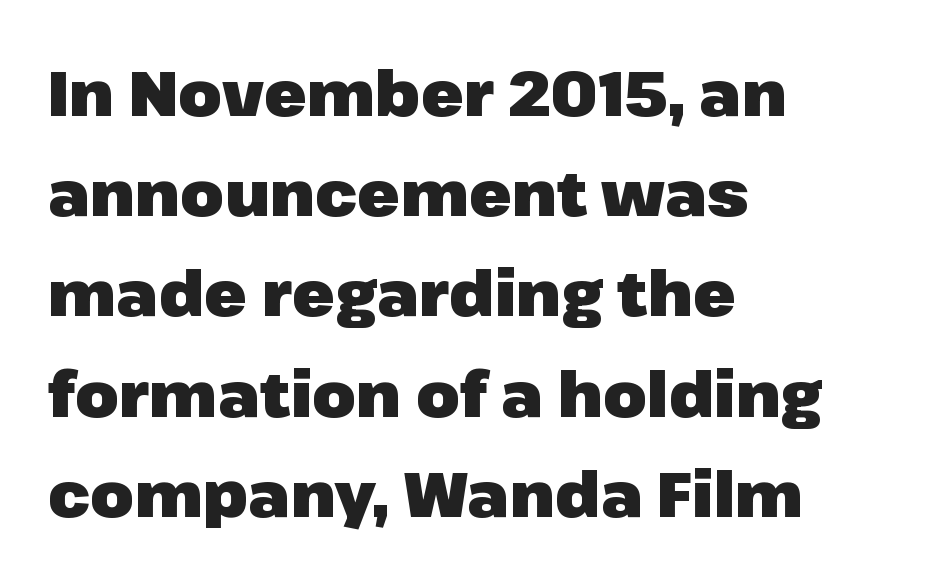
Notice how the passage keeps a crisp vertical edge on the left only. Just letters on the line, the space beneath them empty. The designer went with a sans here, leaving each stem footless. Regular leading.
